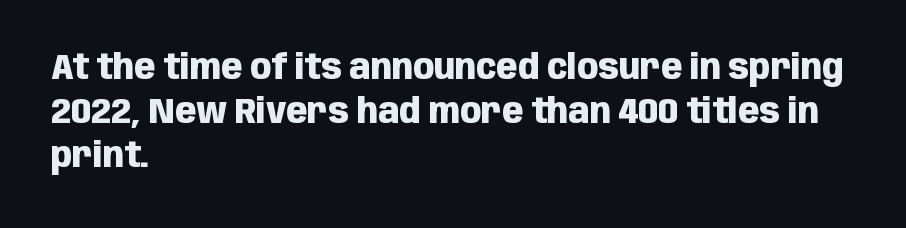
{"serif": "no", "italic": "no", "bold": "yes", "weight": "heavy", "width": "condensed", "stroke_contrast": "low", "x_height": "large", "monospaced": "no", "underline": "no", "align": "left", "line_spacing": "normal", "line_spacing_ratio": 1.26, "letter_spacing": "normal", "letter_spacing_em": 0.0, "glyph_px": 35}
